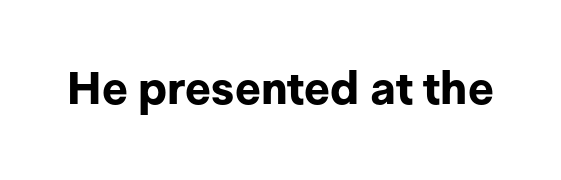
The image shows 45 px bold sans-serif type, upright; set normal letter spacing, not underlined; low stroke contrast and a medium x-height.
